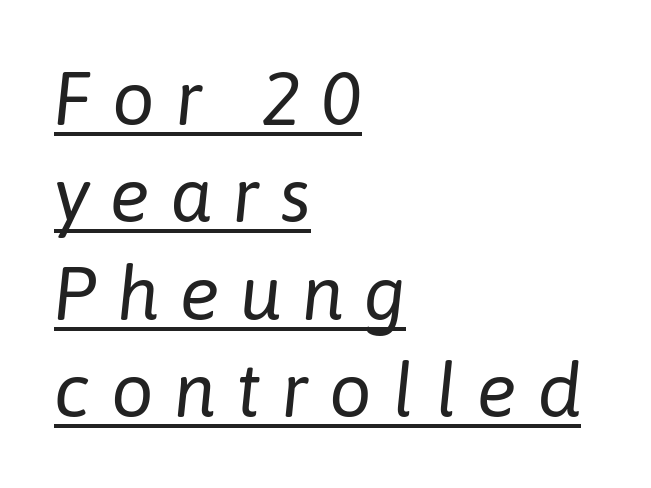
Q: Is the text bold? A: No.
Q: Is the text italic (slanted)? A: Yes, it leans right by about 6 degrees.
Q: Is the text underlined? A: Yes.
Q: How is the paragraph aligned? A: Left-aligned.
Q: Is the spacing between letters normal or unusually wide? A: Unusually wide.
Q: Is the spacing between lines tight, normal or loose? A: Normal.
Q: Width (condensed, normal, or wide)? A: Normal.
Q: Stroke contrast? A: Low.
Q: x-height? A: Medium.
Q: Monospaced? A: No.
